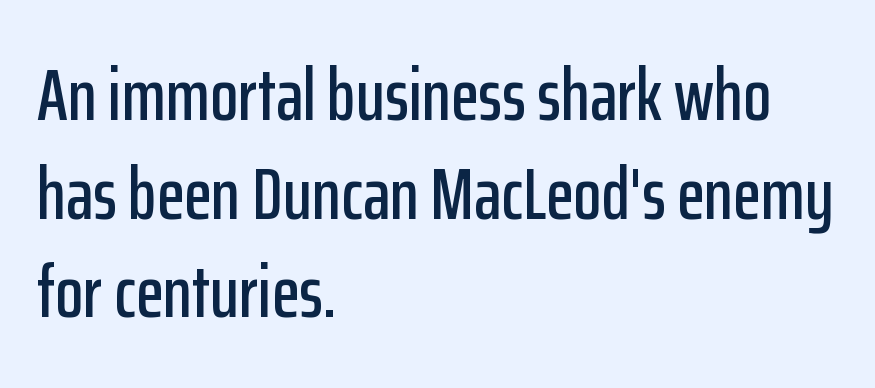
{"serif": "no", "italic": "no", "width": "condensed", "stroke_contrast": "low", "x_height": "medium", "monospaced": "no", "underline": "no", "align": "left", "line_spacing": "normal", "line_spacing_ratio": 1.35, "letter_spacing": "normal", "letter_spacing_em": 0.0, "glyph_px": 73}
